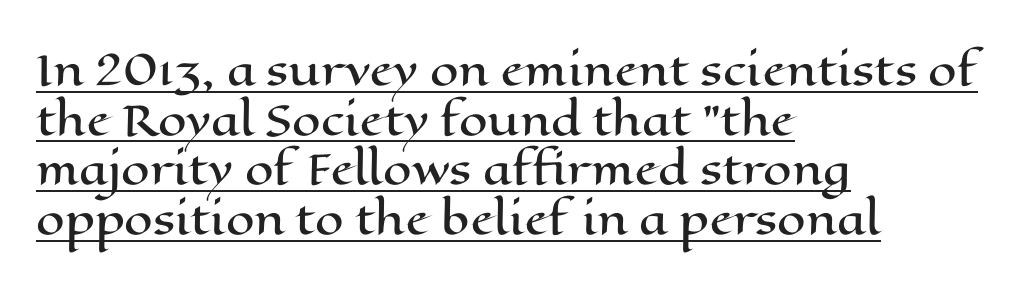
Q: Is the text italic (slanted)? A: No, it is upright.
Q: Is the text underlined? A: Yes.
Q: How is the paragraph aligned? A: Left-aligned.
Q: Is the spacing between letters normal or unusually wide? A: Normal.
Q: Width (condensed, normal, or wide)? A: Wide.
Q: Stroke contrast? A: High.
Q: x-height? A: Medium.
Q: Monospaced? A: No.
